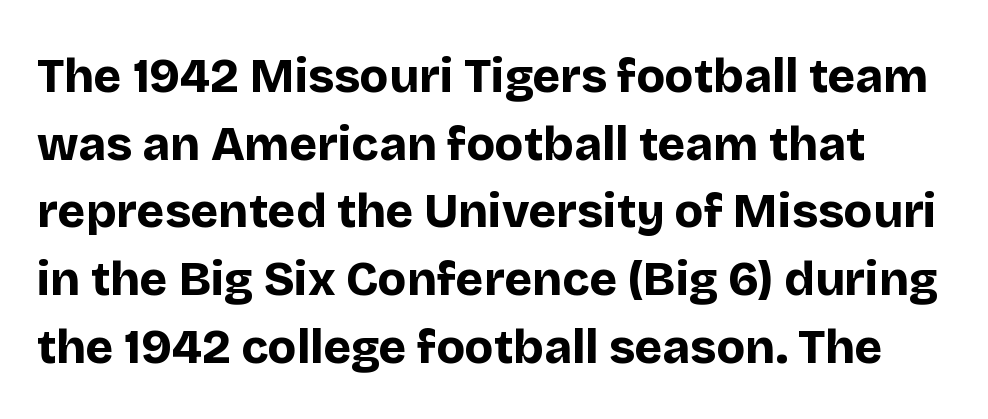
{"serif": "no", "italic": "no", "bold": "yes", "weight": "bold", "width": "normal", "stroke_contrast": "low", "x_height": "large", "monospaced": "no", "underline": "no", "line_spacing": "normal", "line_spacing_ratio": 1.44, "letter_spacing": "normal", "letter_spacing_em": 0.0, "glyph_px": 47}
